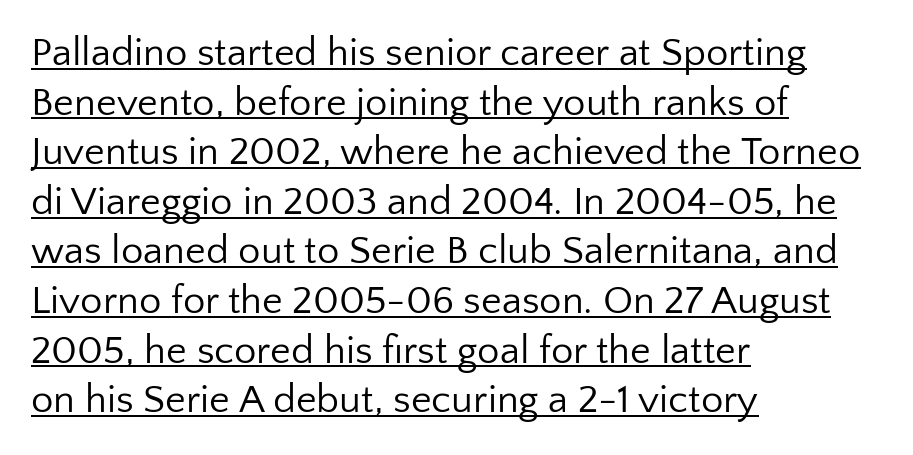
Posture: upright roman. Line starts are locked; line ends wander. Stems and bowls with no extra thickness — not bold. The passage shown is typed in a proportional face where columns would drift. You can see a thin bar hugging the bottom of the glyphs.
